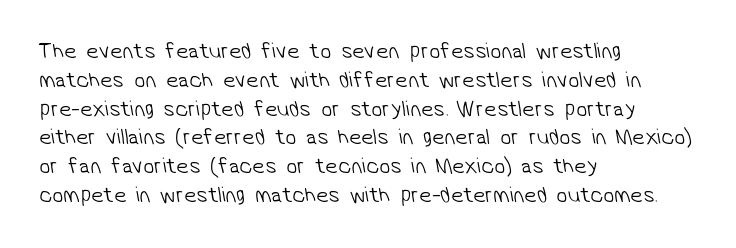
Q: Is the text bold? A: No.
Q: Is the text underlined? A: No.
Q: How is the paragraph aligned? A: Left-aligned.
Q: Is the spacing between letters normal or unusually wide? A: Normal.
Q: Is the spacing between lines tight, normal or loose? A: Normal.
